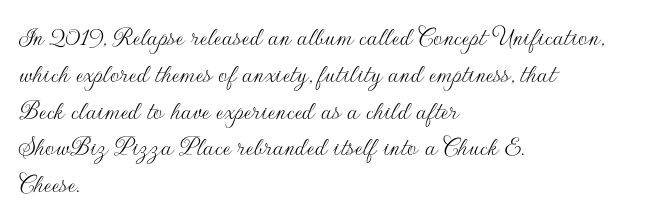
{"serif": "no", "bold": "no", "weight": "thin", "width": "normal", "stroke_contrast": "low", "x_height": "small", "monospaced": "no", "underline": "no", "align": "left", "line_spacing": "normal", "line_spacing_ratio": 1.27, "letter_spacing": "normal", "letter_spacing_em": 0.0, "glyph_px": 29}
